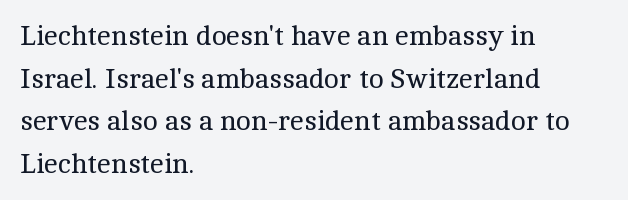
Q: Is the text bold? A: No.
Q: Is the text italic (slanted)? A: No, it is upright.
Q: Is the typeface a serif or a sans-serif typeface? A: Serif.
Q: Is the text underlined? A: No.
Q: How is the paragraph aligned? A: Left-aligned.
Q: Is the spacing between letters normal or unusually wide? A: Normal.
Q: Is the spacing between lines tight, normal or loose? A: Normal.
Q: Width (condensed, normal, or wide)? A: Normal.
Q: x-height? A: Medium.
Q: Monospaced? A: No.
